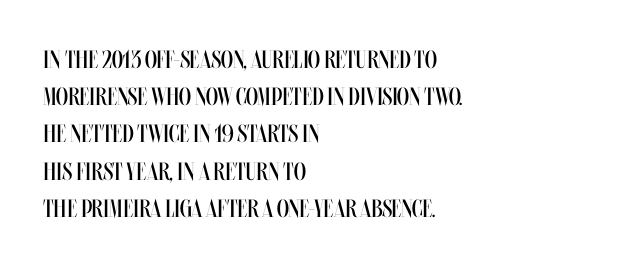
The image shows 25 px text type, upright; set left-aligned, normal line spacing (1.49x), normal letter spacing, not underlined.
